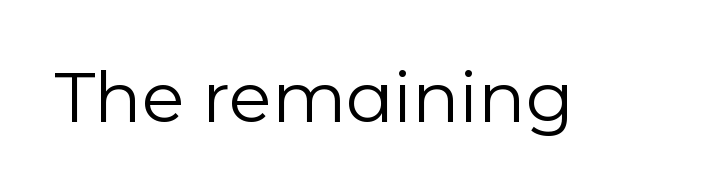
{"serif": "no", "italic": "no", "bold": "no", "weight": "regular", "width": "normal", "stroke_contrast": "low", "x_height": "medium", "monospaced": "no", "underline": "no", "letter_spacing": "normal", "letter_spacing_em": 0.0, "glyph_px": 70}
